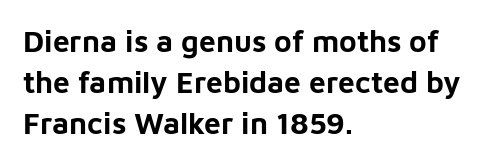
{"serif": "no", "italic": "no", "bold": "yes", "weight": "bold", "width": "normal", "stroke_contrast": "low", "x_height": "medium", "monospaced": "no", "underline": "no", "align": "left", "line_spacing": "normal", "line_spacing_ratio": 1.36, "letter_spacing": "normal", "letter_spacing_em": 0.0, "glyph_px": 30}
